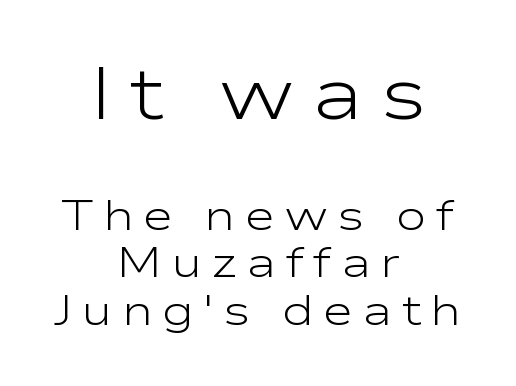
Q: Is the text bold? A: No.
Q: Is the text italic (slanted)? A: No, it is upright.
Q: Is the typeface a serif or a sans-serif typeface? A: Sans-serif.
Q: Is the text underlined? A: No.
Q: How is the paragraph aligned? A: Centered.
Q: Is the spacing between letters normal or unusually wide? A: Unusually wide.
Q: Is the spacing between lines tight, normal or loose? A: Tight.
Q: Which block of text is set in a larger size, the first (top) or the second (bottom)? A: The first (top) one.
Q: Width (condensed, normal, or wide)? A: Wide.
Q: Stroke contrast? A: Low.
Q: x-height? A: Medium.
Q: Monospaced? A: No.
